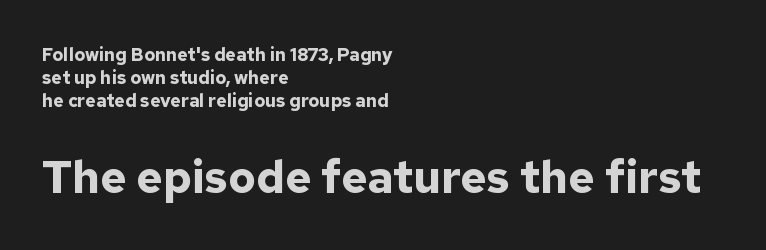
Does the weight exceed regular? Yes, all the way to bold. The rendering shows plain stroke endings on the letterforms — a sans-serif design. This sample has the flowing, uneven cadence of proportional lettering. If you squint, the bottom block still reads clearly — it's the larger of the two. Which margin do the lines hug? The left one — the right edge is uneven.
